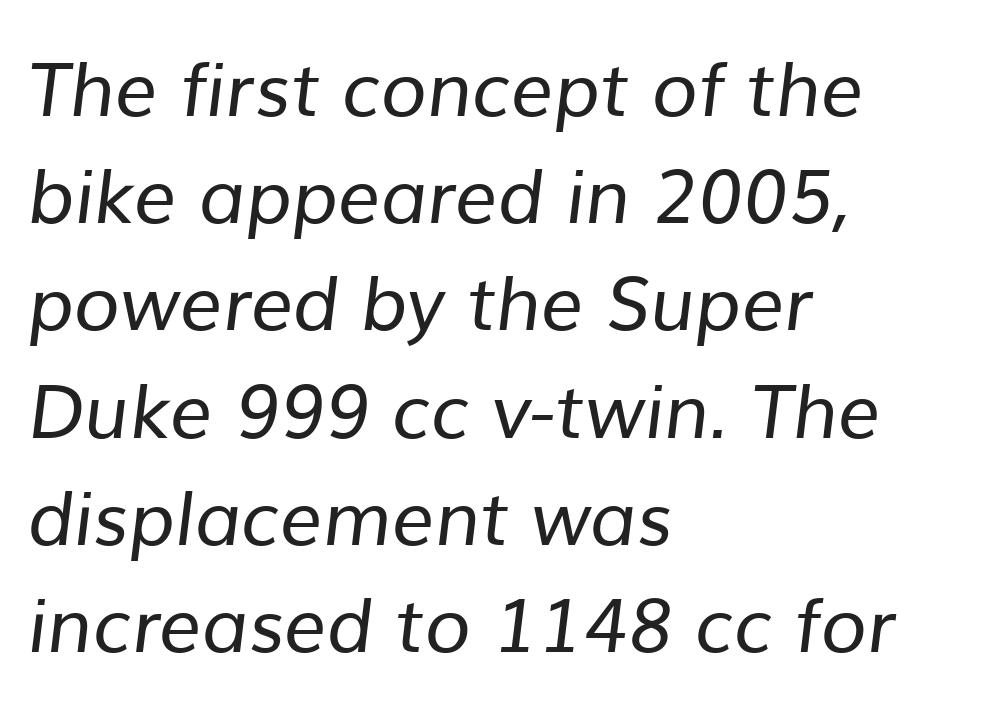
Caption: face not bold, strokes unweighted. Short note: letters normally spaced. Think of a printed novel: that variable character pitch is what you see here. Regular leading. Beneath every word, the page is bare. Unlike a traditional serif, this face leaves its strokes unadorned.
